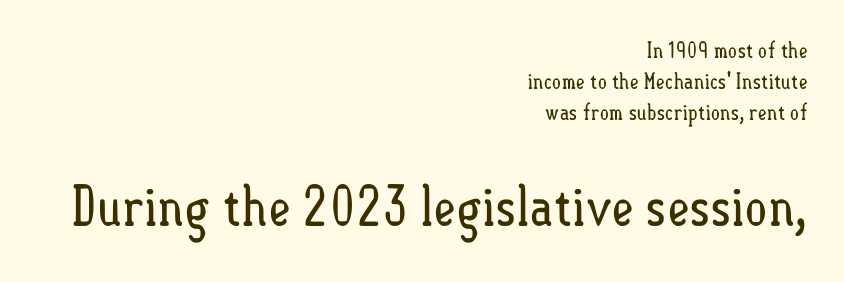
Q: Is the text bold? A: No.
Q: Is the text italic (slanted)? A: No, it is upright.
Q: Is the text underlined? A: No.
Q: How is the paragraph aligned? A: Right-aligned.
Q: Is the spacing between letters normal or unusually wide? A: Normal.
Q: Is the spacing between lines tight, normal or loose? A: Normal.
Q: Which block of text is set in a larger size, the first (top) or the second (bottom)? A: The second (bottom) one.
Q: Width (condensed, normal, or wide)? A: Condensed.
Q: Stroke contrast? A: Low.
Q: x-height? A: Small.
Q: Monospaced? A: No.
